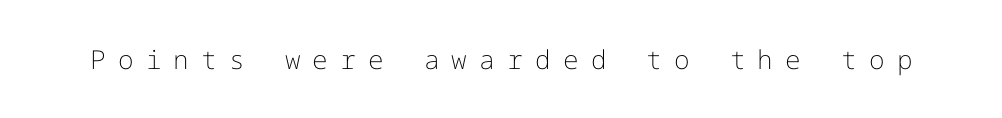
The image shows 26 px text type, upright; set unusually wide letter spacing (+0.47 em), not underlined.
